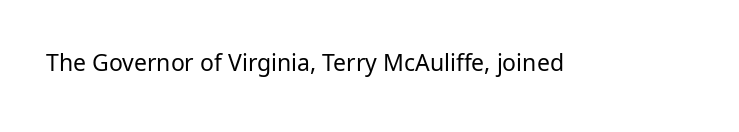
{"italic": "no", "bold": "no", "underline": "no", "letter_spacing": "normal", "letter_spacing_em": 0.0, "glyph_px": 23}
